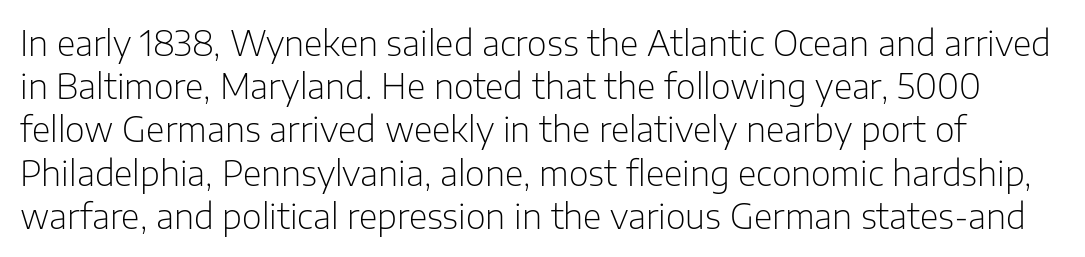
Q: Is the text bold? A: No.
Q: Is the text italic (slanted)? A: No, it is upright.
Q: Is the typeface a serif or a sans-serif typeface? A: Sans-serif.
Q: Is the text underlined? A: No.
Q: Is the spacing between letters normal or unusually wide? A: Normal.
Q: Is the spacing between lines tight, normal or loose? A: Normal.
Q: Width (condensed, normal, or wide)? A: Normal.
Q: Stroke contrast? A: Low.
Q: x-height? A: Medium.
Q: Monospaced? A: No.
